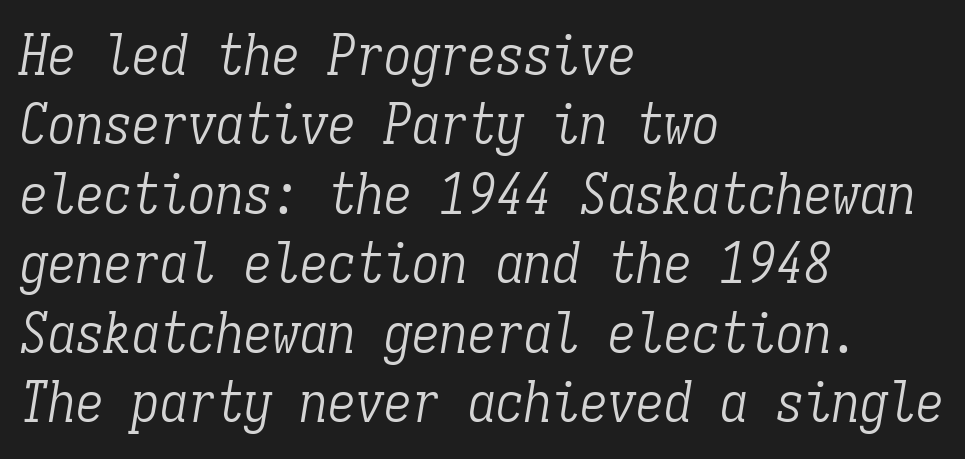
Q: Is the text bold? A: No.
Q: Is the text italic (slanted)? A: Yes, it leans right by about 9 degrees.
Q: Is the typeface a serif or a sans-serif typeface? A: Serif.
Q: Is the text underlined? A: No.
Q: How is the paragraph aligned? A: Left-aligned.
Q: Is the spacing between letters normal or unusually wide? A: Normal.
Q: Width (condensed, normal, or wide)? A: Condensed.
Q: Stroke contrast? A: Low.
Q: x-height? A: Medium.
Q: Monospaced? A: Yes.
